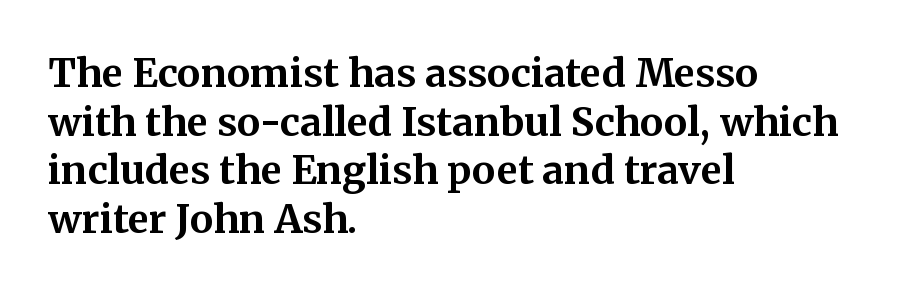
The image shows 39 px bold serif type, upright; set left-aligned, normal line spacing (1.25x), normal letter spacing, not underlined; medium stroke contrast and a medium x-height.
